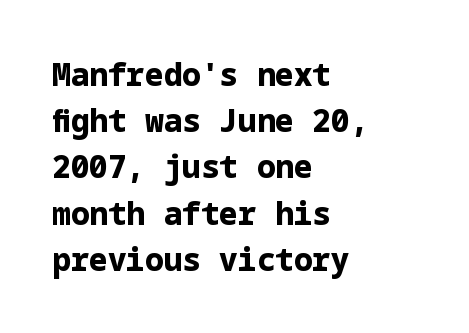
Q: Is the text bold? A: Yes.
Q: Is the text italic (slanted)? A: No, it is upright.
Q: Is the typeface a serif or a sans-serif typeface? A: Sans-serif.
Q: Is the text underlined? A: No.
Q: How is the paragraph aligned? A: Left-aligned.
Q: Is the spacing between letters normal or unusually wide? A: Normal.
Q: Is the spacing between lines tight, normal or loose? A: Normal.
Q: Width (condensed, normal, or wide)? A: Normal.
Q: Stroke contrast? A: Low.
Q: x-height? A: Medium.
